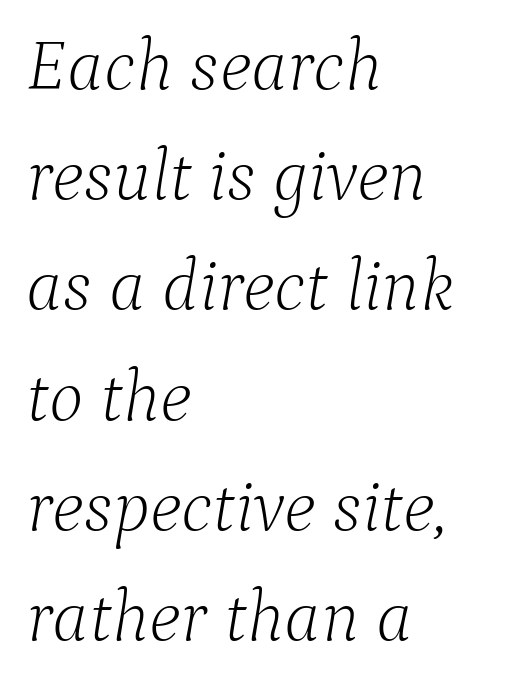
{"serif": "yes", "italic": "yes", "lean": "right", "slant_degrees": 9, "bold": "no", "weight": "light", "width": "normal", "stroke_contrast": "low", "x_height": "medium", "monospaced": "no", "underline": "no", "align": "left", "line_spacing": "normal", "line_spacing_ratio": 1.51, "letter_spacing": "normal", "letter_spacing_em": 0.0, "glyph_px": 73}
